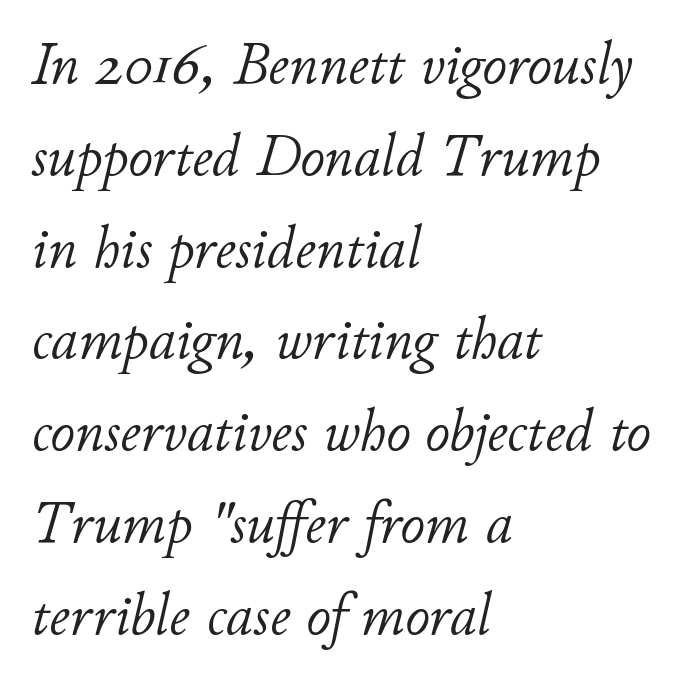
{"italic": "yes", "lean": "right", "slant_degrees": 11, "bold": "no", "weight": "light", "width": "normal", "stroke_contrast": "low", "x_height": "small", "monospaced": "no", "underline": "no", "align": "left", "line_spacing": "normal", "line_spacing_ratio": 1.53, "letter_spacing": "normal", "letter_spacing_em": 0.0, "glyph_px": 60}
